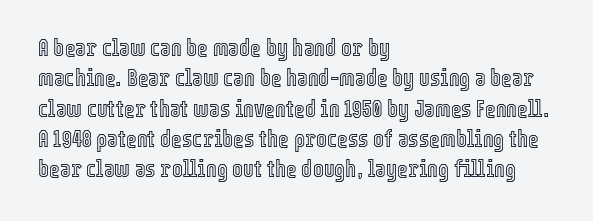
The face used here is rendered with its standard letterfit. These lines are set flush left with a ragged right edge. The glyphs are unaccompanied by any horizontal stroke below them. Normally led — the rows are evenly, conventionally spaced. Do the letters lean? They stand straight.
